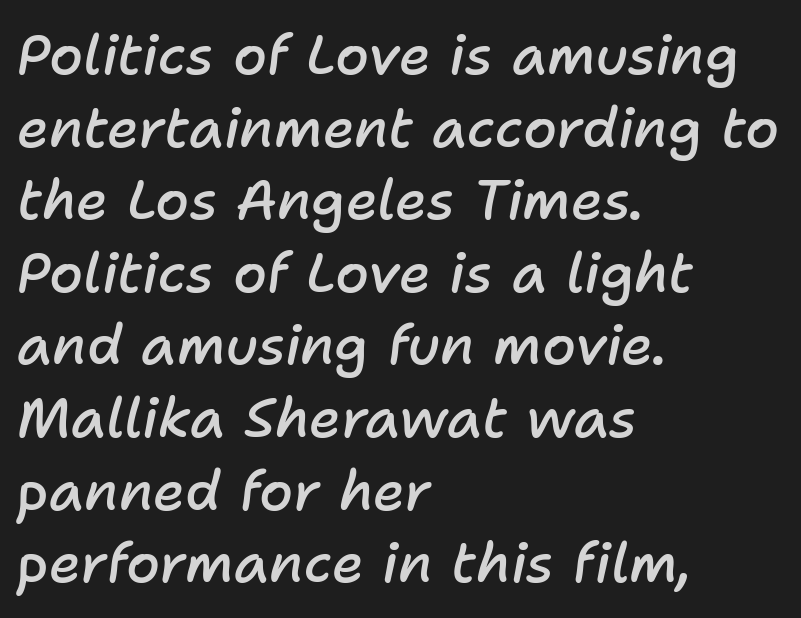
The image shows 55 px semibold type, italic (leaning right); set left-aligned, normal line spacing (1.32x), normal letter spacing, not underlined; low stroke contrast and a medium x-height.
